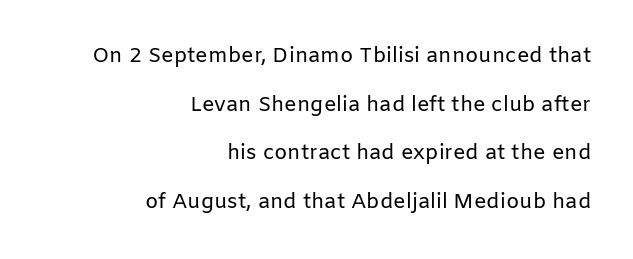
Compared with a typical body face, this is equally light or lighter still. The lettering stays uniformly vertical, giving the passage a roman look. Check under the words: just untouched page. If you drew a ruler down the right edge, every line would touch it.
